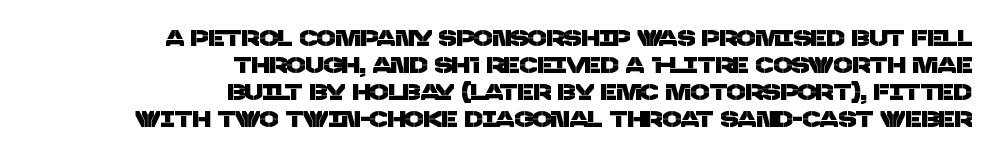
Q: Is the text underlined? A: No.
Q: How is the paragraph aligned? A: Right-aligned.
Q: Is the spacing between letters normal or unusually wide? A: Normal.
